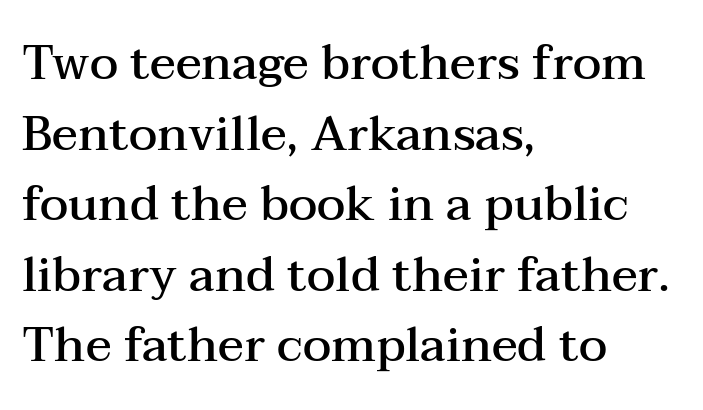
The image shows 48 px semibold, wide serif type, upright; set left-aligned, normal line spacing (1.47x), normal letter spacing, not underlined; medium stroke contrast and a medium x-height.
